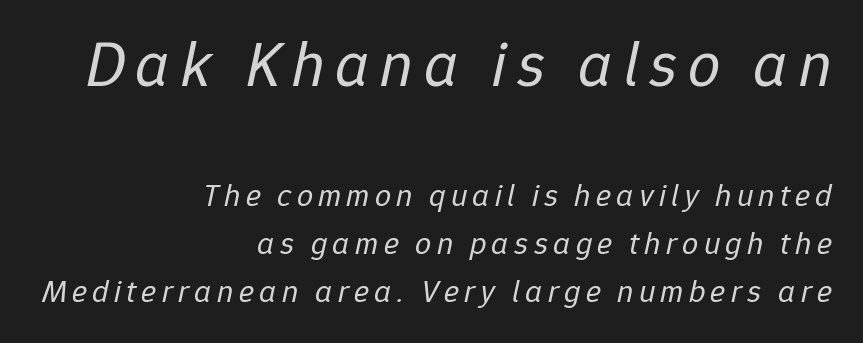
{"italic": "yes", "lean": "right", "slant_degrees": 12, "bold": "no", "weight": "regular", "width": "normal", "stroke_contrast": "low", "x_height": "medium", "monospaced": "no", "underline": "no", "align": "right", "line_spacing": "normal", "line_spacing_ratio": 1.5, "larger_block": "first", "size_ratio": 2.0, "glyph_px": 64}
